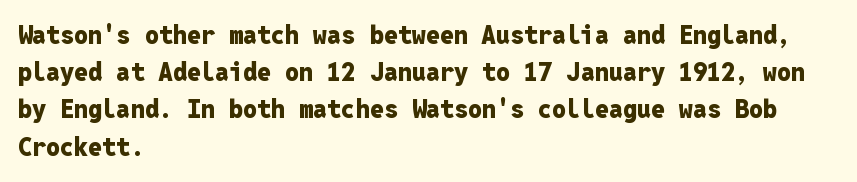
Italic: no, the glyphs are upright roman. Weight: bold. A typesetter would call this zero additional tracking. Does the copy run flush right? No — it runs flush left. In terms of leading, this rendering sits right in the middle. Quick note: underline off.
